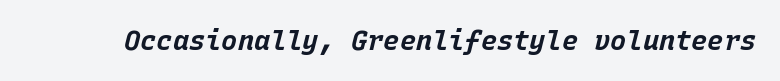
The type is set solid horizontally, with unmodified tracking. Thick stems and heavy bowls — unmistakably bold. Yep, that's italic — everything's leaning. The strip under each line holds only bare page.
